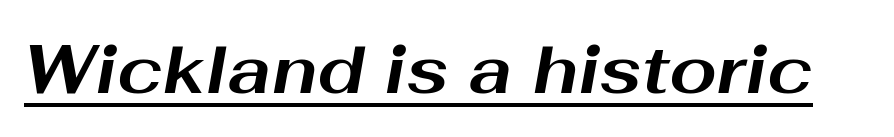
The image shows 68 px bold, wide type, italic (leaning right); set normal letter spacing, underlined; medium stroke contrast and a medium x-height.
